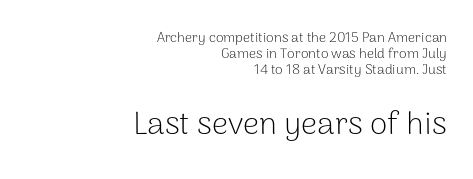
No chunkiness to these letters — they're not bold. The baseline area is clear. Do the letters lean? They stand straight. Is the block centered? No — it sits flush against the right margin.
